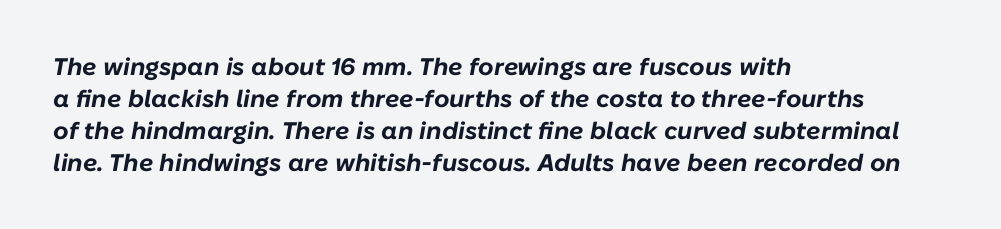
Q: Is the text bold? A: Yes.
Q: Is the text italic (slanted)? A: Yes, it leans right by about 10 degrees.
Q: Is the text underlined? A: No.
Q: How is the paragraph aligned? A: Left-aligned.
Q: Is the spacing between letters normal or unusually wide? A: Normal.
Q: Is the spacing between lines tight, normal or loose? A: Normal.
